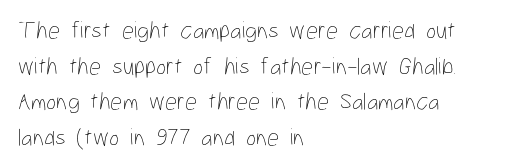
Q: Is the text bold? A: No.
Q: Is the text italic (slanted)? A: No, it is upright.
Q: Is the text underlined? A: No.
Q: How is the paragraph aligned? A: Left-aligned.
Q: Is the spacing between letters normal or unusually wide? A: Normal.
Q: Is the spacing between lines tight, normal or loose? A: Normal.
